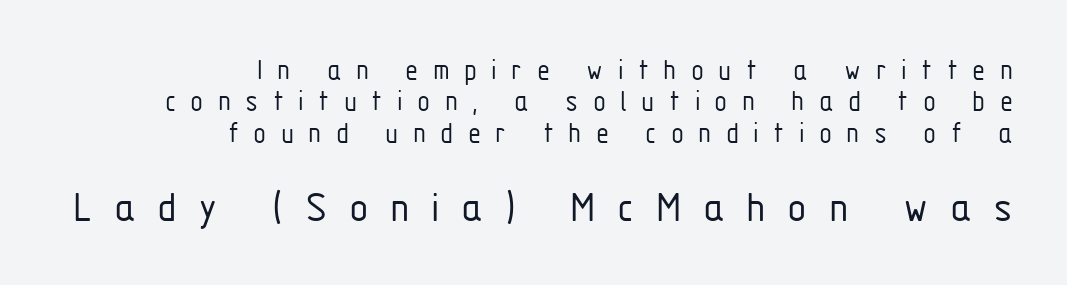
Characters remain perfectly vertical along every line. Casual observation: everything's shoved over to the right. Character size in the trailing block exceeds that of the leading block. The letterforms stand isolated, each surrounded by extra space. One glance says dense: line gaps are narrower than usual.
